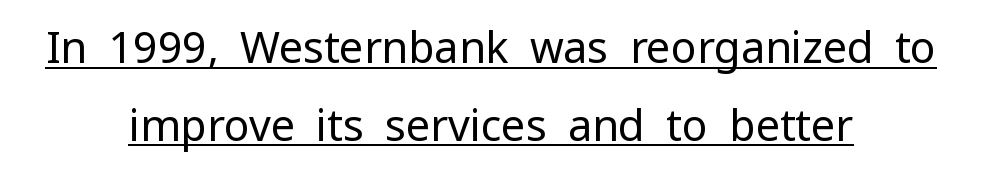
Q: Is the text bold? A: No.
Q: Is the text italic (slanted)? A: No, it is upright.
Q: Is the typeface a serif or a sans-serif typeface? A: Sans-serif.
Q: Is the text underlined? A: Yes.
Q: How is the paragraph aligned? A: Centered.
Q: Is the spacing between letters normal or unusually wide? A: Normal.
Q: Width (condensed, normal, or wide)? A: Normal.
Q: Stroke contrast? A: Low.
Q: x-height? A: Medium.
Q: Monospaced? A: No.
